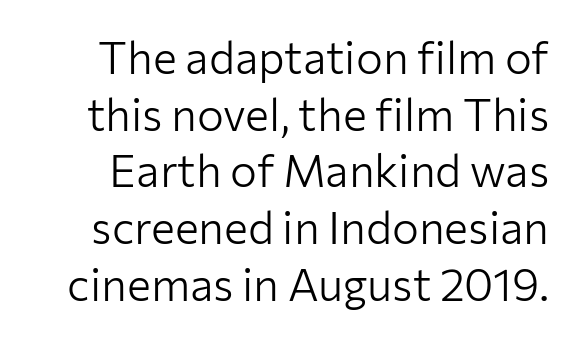
The image shows 45 px light sans-serif type, upright; set normal line spacing (1.26x), normal letter spacing, not underlined; low stroke contrast and a medium x-height.
